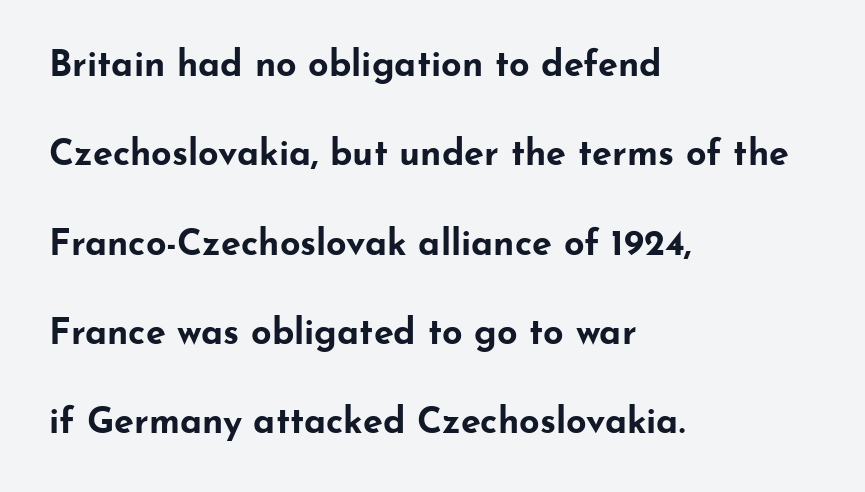
Q: Is the text bold? A: Yes.
Q: Is the text italic (slanted)? A: No, it is upright.
Q: Is the typeface a serif or a sans-serif typeface? A: Sans-serif.
Q: Is the text underlined? A: No.
Q: How is the paragraph aligned? A: Left-aligned.
Q: Is the spacing between letters normal or unusually wide? A: Normal.
Q: Is the spacing between lines tight, normal or loose? A: Loose.
Q: Width (condensed, normal, or wide)? A: Wide.
Q: Stroke contrast? A: Low.
Q: x-height? A: Small.
Q: Monospaced? A: No.
